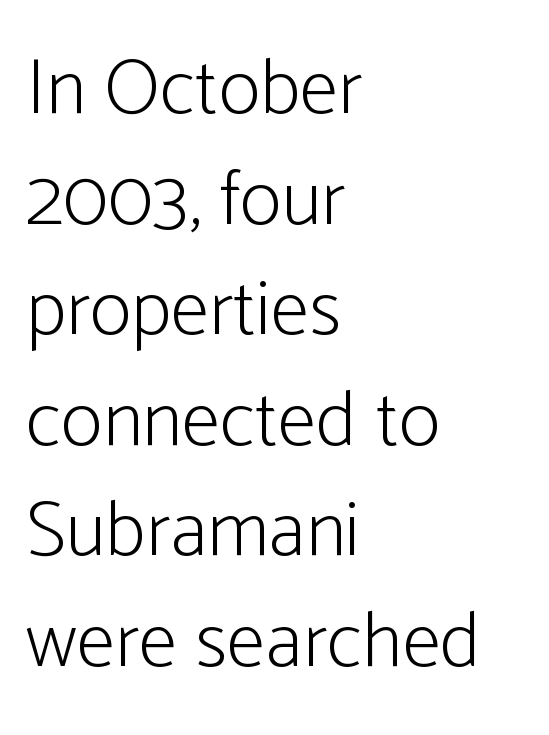
{"serif": "no", "italic": "no", "bold": "no", "weight": "light", "width": "condensed", "stroke_contrast": "low", "x_height": "medium", "monospaced": "no", "underline": "no", "align": "left", "line_spacing": "normal", "line_spacing_ratio": 1.4, "letter_spacing": "normal", "letter_spacing_em": 0.0, "glyph_px": 79}
